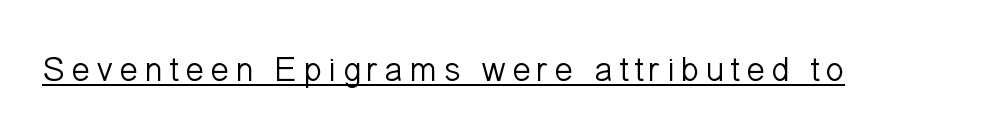
The image shows 35 px light sans-serif type, upright; set underlined; low stroke contrast and a medium x-height.
